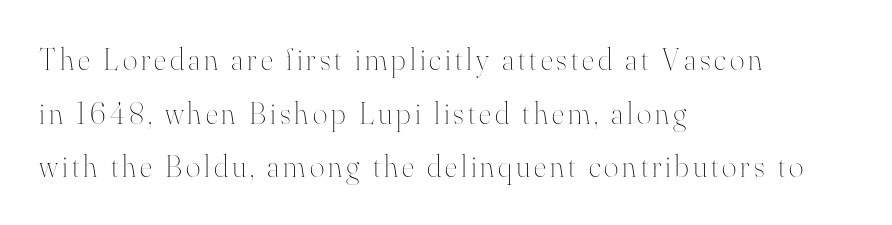
{"italic": "no", "bold": "no", "weight": "thin", "width": "normal", "stroke_contrast": "high", "x_height": "small", "monospaced": "no", "underline": "no", "align": "left", "line_spacing_ratio": 1.73, "glyph_px": 31}
